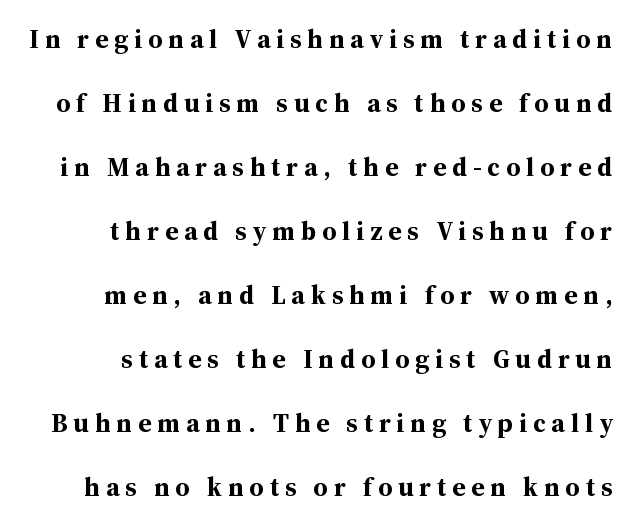
{"italic": "no", "bold": "yes", "underline": "no", "align": "right", "line_spacing": "loose", "line_spacing_ratio": 2.46, "letter_spacing": "wide", "letter_spacing_em": 0.23, "glyph_px": 26}
